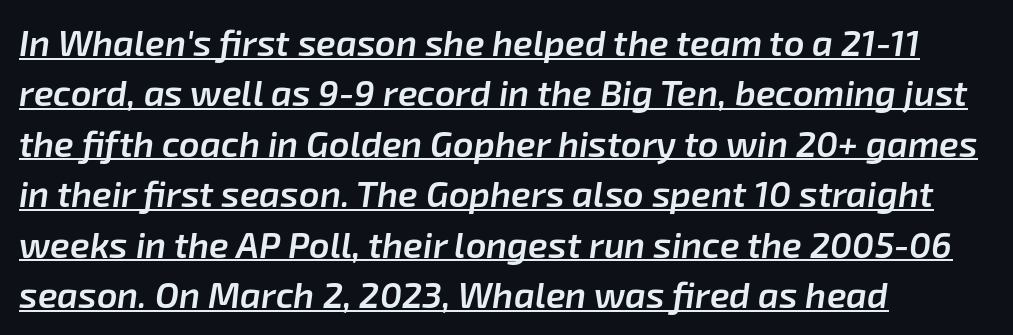
Successive baselines arrive at the customary interval. This sample has the flowing, uneven cadence of proportional lettering. Casual observation: everything's shoved over to the left. The letters sit at their default tracking, neither squeezed nor spread.
